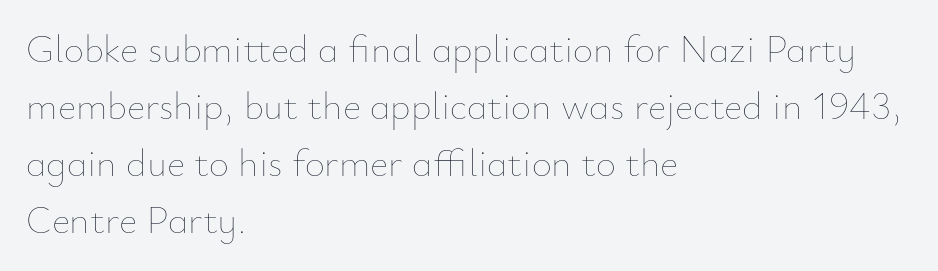
{"italic": "no", "bold": "no", "weight": "thin", "width": "normal", "stroke_contrast": "low", "x_height": "small", "monospaced": "no", "underline": "no", "align": "left", "line_spacing": "normal", "line_spacing_ratio": 1.46, "letter_spacing": "normal", "letter_spacing_em": 0.0, "glyph_px": 39}
